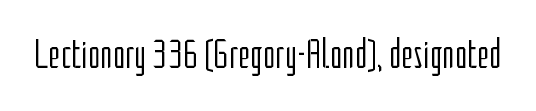
Q: Is the text bold? A: No.
Q: Is the text italic (slanted)? A: No, it is upright.
Q: Is the typeface a serif or a sans-serif typeface? A: Sans-serif.
Q: Is the text underlined? A: No.
Q: Is the spacing between letters normal or unusually wide? A: Normal.
Q: Width (condensed, normal, or wide)? A: Condensed.
Q: Stroke contrast? A: Low.
Q: x-height? A: Medium.
Q: Monospaced? A: No.
